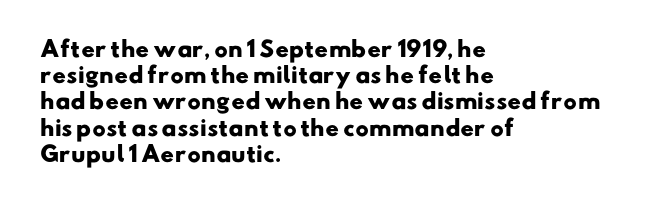
{"bold": "yes", "underline": "no", "align": "left", "line_spacing": "normal", "line_spacing_ratio": 1.25, "letter_spacing": "normal", "letter_spacing_em": 0.0, "glyph_px": 21}
